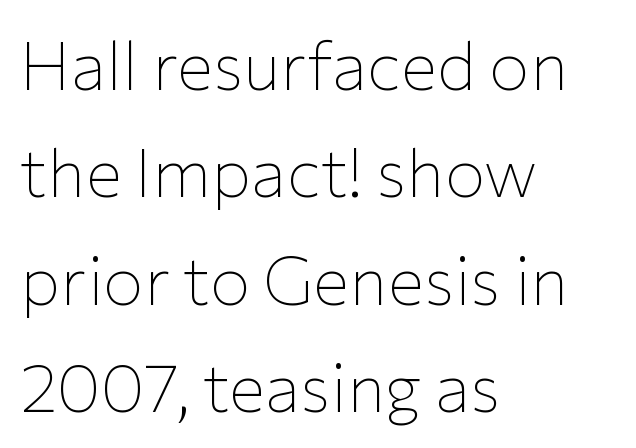
The image shows 68 px thin sans-serif type, upright; set left-aligned, normal line spacing (1.58x), normal letter spacing, not underlined; low stroke contrast and a medium x-height.
